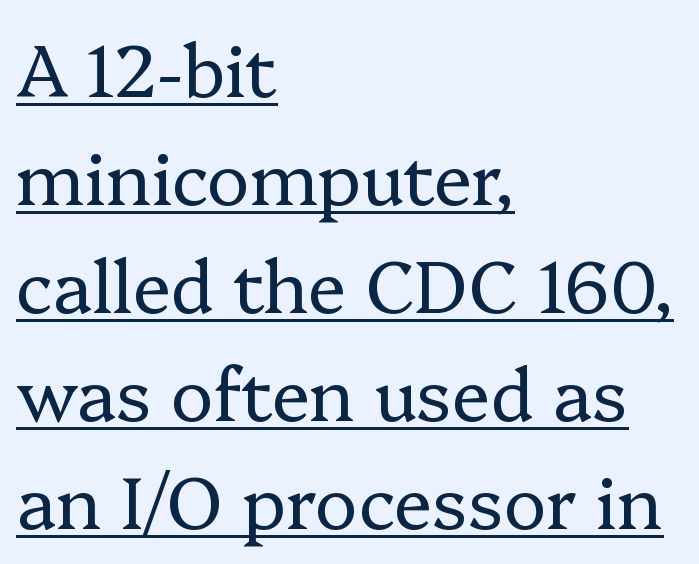
Look at the bottom of the vertical strokes: they flare into serifs here. Character widths vary here, with narrow letters taking less room than wide ones. Each line starts at the same left margin while the right side varies. The rendering uses the underline text-decoration.
